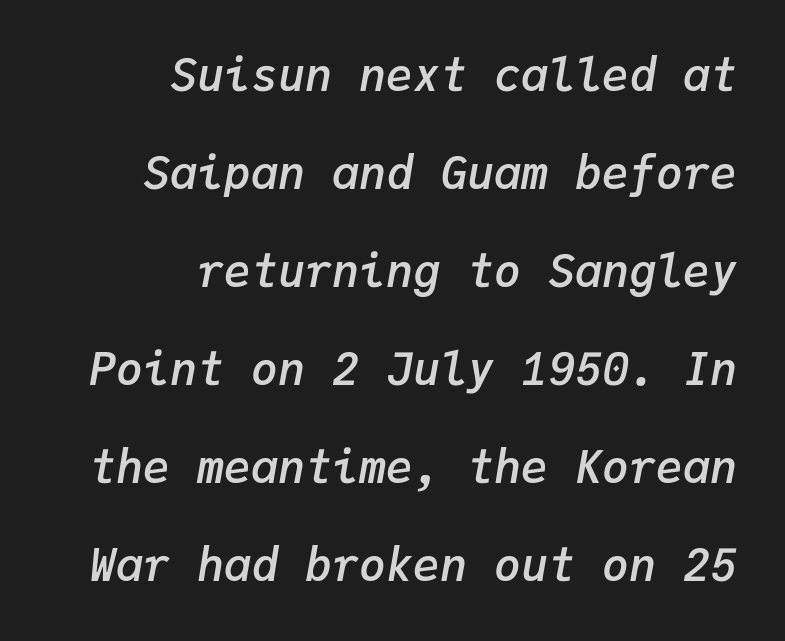
Leading: increased. Descender tails drop into unmarked territory. Short note: letters normally spaced. Fixed-width glyphs throughout — classic coding-font behaviour.
